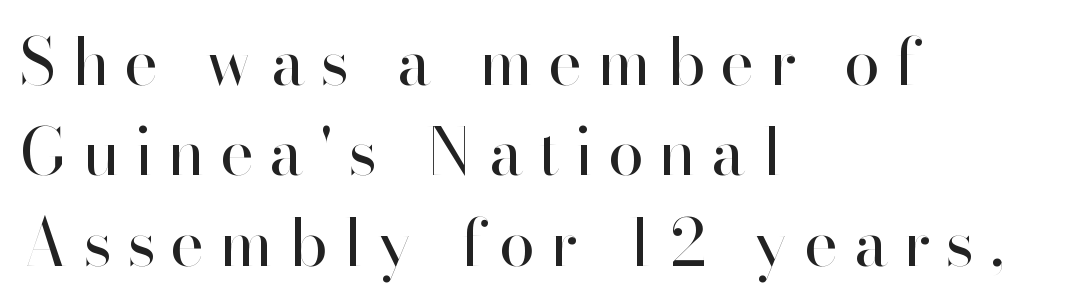
The image shows 65 px regular-weight sans-serif type, upright; set left-aligned, normal line spacing (1.39x), unusually wide letter spacing (+0.25 em), not underlined; high stroke contrast and a small x-height.
